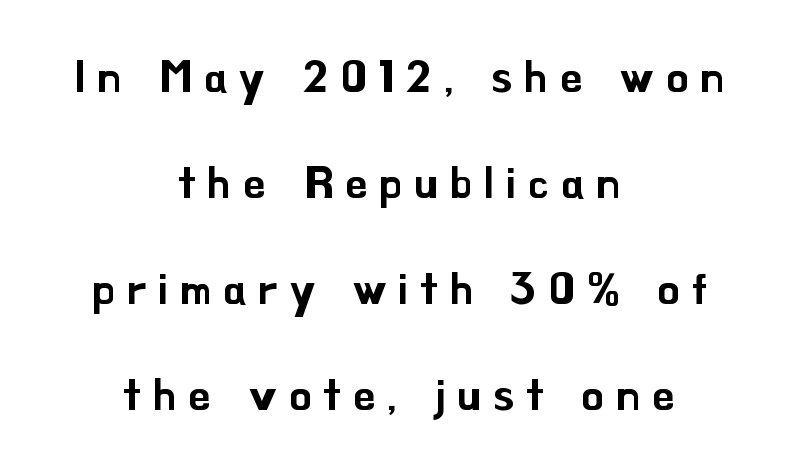
{"serif": "no", "italic": "no", "width": "normal", "stroke_contrast": "low", "x_height": "small", "monospaced": "no", "underline": "no", "align": "center", "line_spacing": "loose", "line_spacing_ratio": 2.41, "letter_spacing": "wide", "letter_spacing_em": 0.27, "glyph_px": 44}
